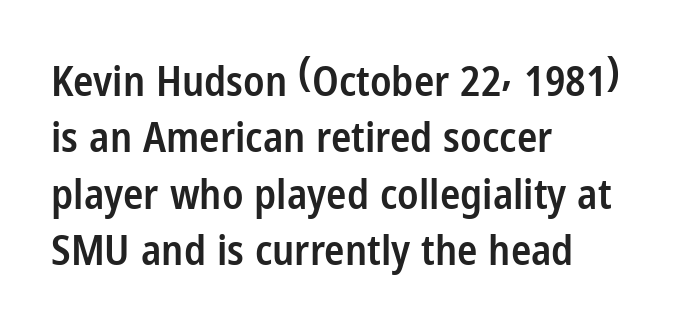
Notice how the passage keeps a crisp vertical edge on the left only. Typographic density is moderately raised because the face is semibold. The glyphs in this specimen are sans serif. Posture: straight, roman, zero tilt. Standard letterfit; no display-style spreading of the glyphs.
